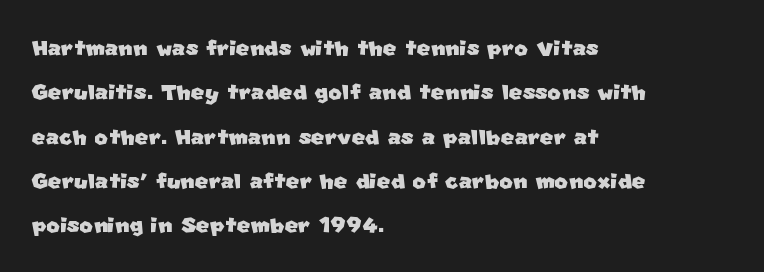
{"serif": "no", "width": "normal", "stroke_contrast": "low", "x_height": "large", "monospaced": "no", "underline": "no", "align": "left", "line_spacing": "normal", "line_spacing_ratio": 1.53, "letter_spacing": "normal", "letter_spacing_em": 0.0, "glyph_px": 29}
